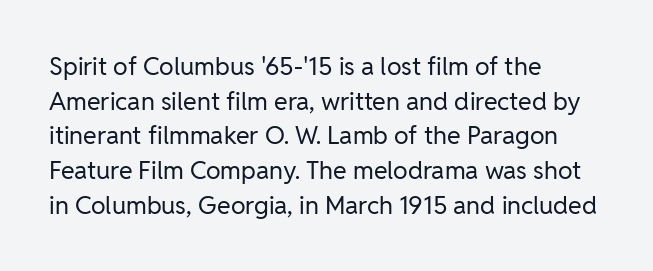
The image shows 25 px text type, upright; set left-aligned, normal line spacing (1.39x), normal letter spacing, not underlined.
